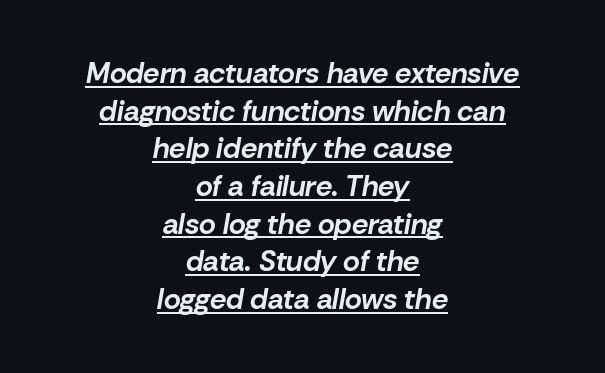
Q: Is the text bold? A: Yes.
Q: Is the text italic (slanted)? A: Yes, it leans right by about 10 degrees.
Q: Is the text underlined? A: Yes.
Q: How is the paragraph aligned? A: Centered.
Q: Is the spacing between letters normal or unusually wide? A: Normal.
Q: Is the spacing between lines tight, normal or loose? A: Normal.
Q: Width (condensed, normal, or wide)? A: Normal.
Q: Stroke contrast? A: Low.
Q: x-height? A: Medium.
Q: Monospaced? A: No.
